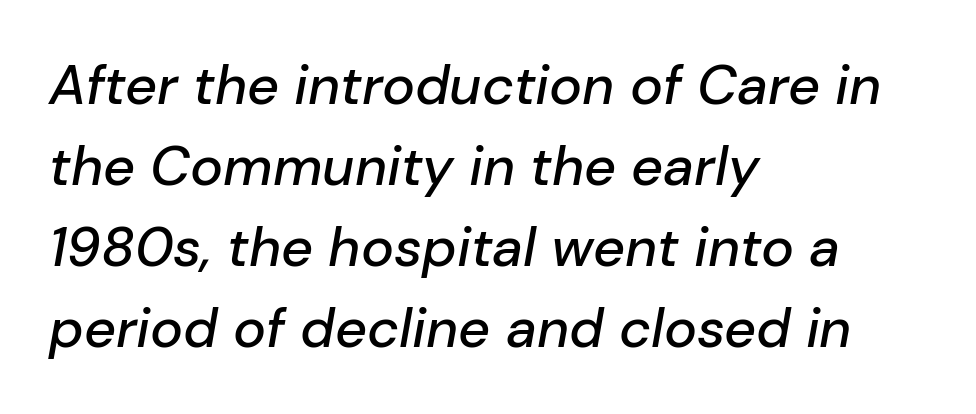
{"italic": "yes", "lean": "right", "slant_degrees": 10, "width": "normal", "stroke_contrast": "low", "x_height": "medium", "monospaced": "no", "underline": "no", "align": "left", "line_spacing": "normal", "line_spacing_ratio": 1.47, "letter_spacing": "normal", "letter_spacing_em": 0.0, "glyph_px": 55}
